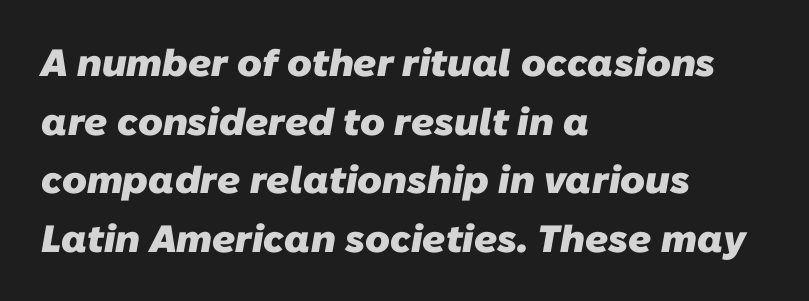
{"serif": "no", "bold": "yes", "weight": "heavy", "width": "normal", "stroke_contrast": "low", "x_height": "medium", "monospaced": "no", "underline": "no", "align": "left", "line_spacing": "normal", "line_spacing_ratio": 1.54, "letter_spacing": "normal", "letter_spacing_em": 0.0, "glyph_px": 38}
